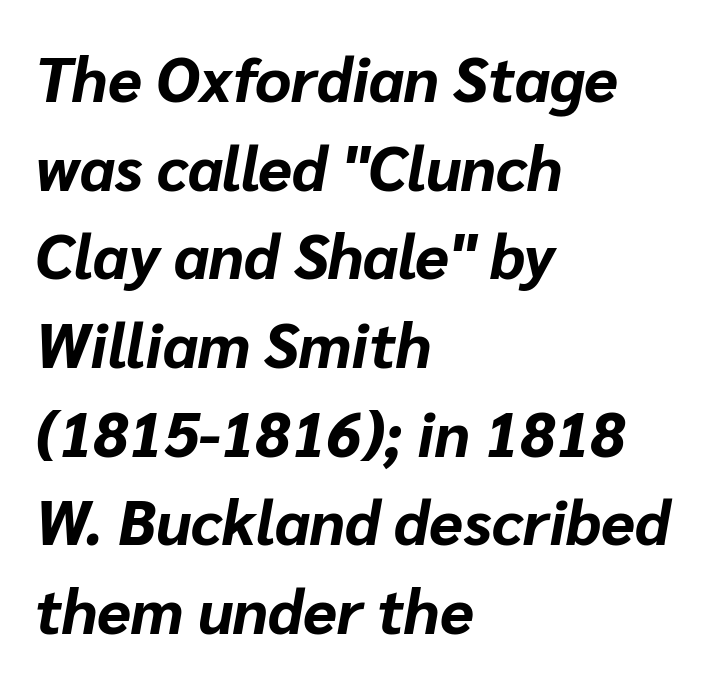
The image shows 62 px bold type, italic (leaning right); set left-aligned, normal line spacing (1.43x), normal letter spacing, not underlined; low stroke contrast and a medium x-height.
